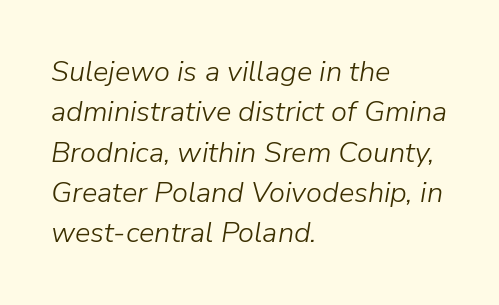
The image shows 29 px light type, italic (leaning right); set left-aligned, normal line spacing (1.39x), normal letter spacing, not underlined; low stroke contrast and a medium x-height.
